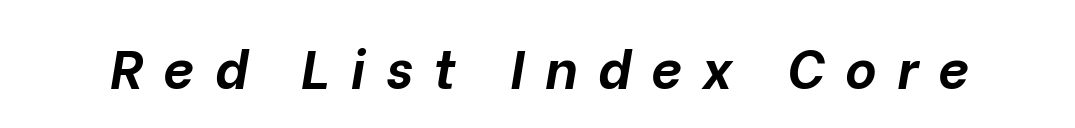
The image shows 54 px bold type, italic (leaning right); set unusually wide letter spacing (+0.38 em), not underlined; low stroke contrast and a medium x-height.
